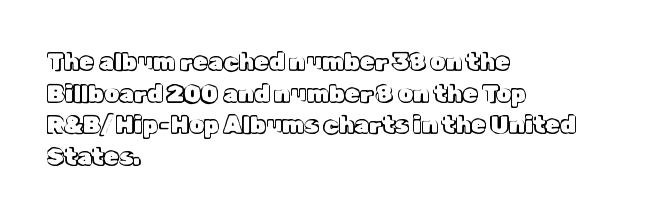
The letterforms sit shoulder to shoulder at normal distance. In terms of leading, this rendering sits right in the middle. The rendering anchors every line to the left-hand side. Style check: upright.
